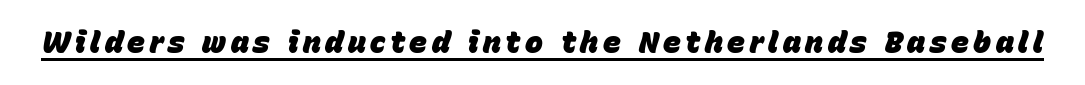
If you drew a line through each stem, it would be angled. A rule runs beneath these lines of type. Do the characters align in a grid? No, the font is proportional. Plenty of ink on the page — the face is bold.
